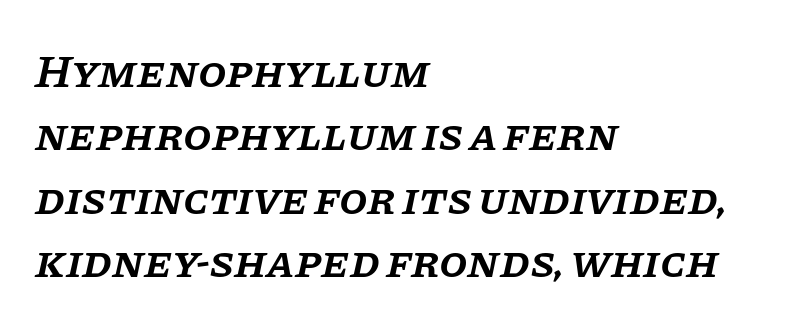
Is the type slanted? Yes — the strokes lean at a clear angle. Look at the tracking — it's just the regular setting, nothing added. The passage is arranged the way most books set body copy — flush left. Beneath every word, the page is bare.
